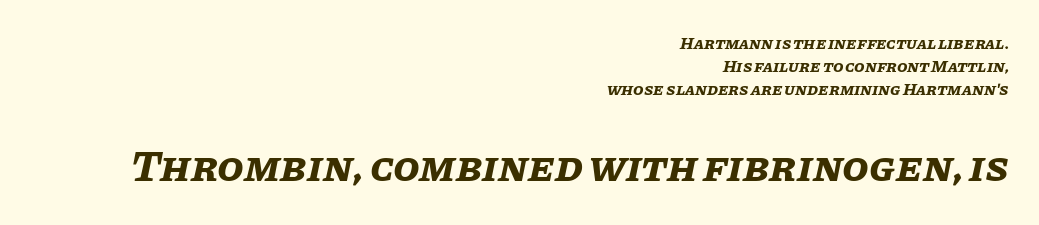
{"italic": "yes", "lean": "right", "slant_degrees": 11, "bold": "yes", "weight": "bold", "width": "normal", "stroke_contrast": "low", "x_height": "large", "monospaced": "no", "underline": "no", "align": "right", "line_spacing": "normal", "line_spacing_ratio": 1.34, "letter_spacing": "normal", "letter_spacing_em": 0.0, "larger_block": "second", "size_ratio": 2.53, "glyph_px": 43}
